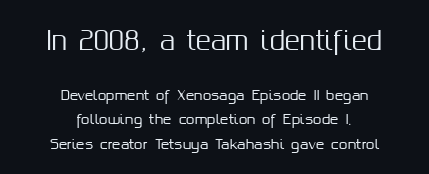
{"italic": "no", "underline": "no", "align": "center", "line_spacing_ratio": 1.75, "letter_spacing": "normal", "letter_spacing_em": 0.0, "larger_block": "first", "size_ratio": 1.79, "glyph_px": 25}
